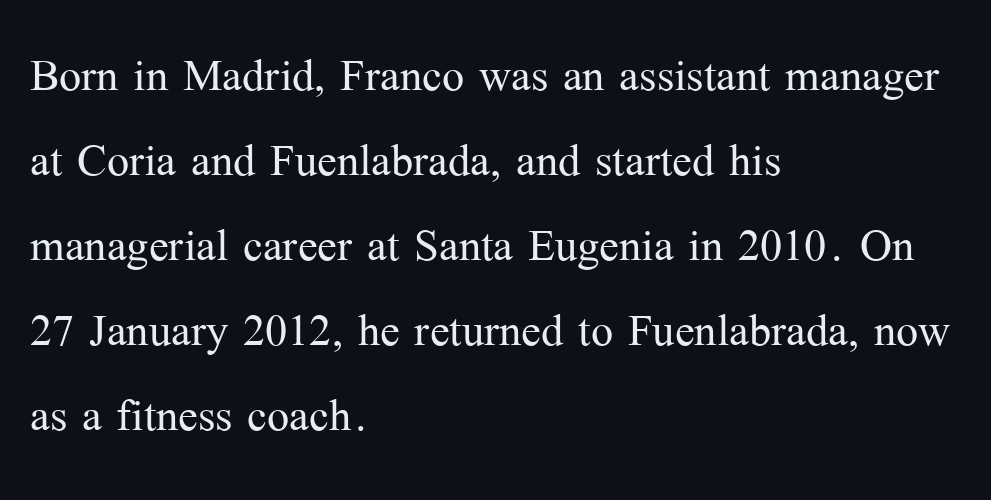
Q: Is the text bold? A: No.
Q: Is the text italic (slanted)? A: No, it is upright.
Q: Is the typeface a serif or a sans-serif typeface? A: Serif.
Q: Is the text underlined? A: No.
Q: How is the paragraph aligned? A: Left-aligned.
Q: Is the spacing between letters normal or unusually wide? A: Normal.
Q: Is the spacing between lines tight, normal or loose? A: Normal.
Q: Width (condensed, normal, or wide)? A: Normal.
Q: Stroke contrast? A: Medium.
Q: x-height? A: Medium.
Q: Monospaced? A: No.
